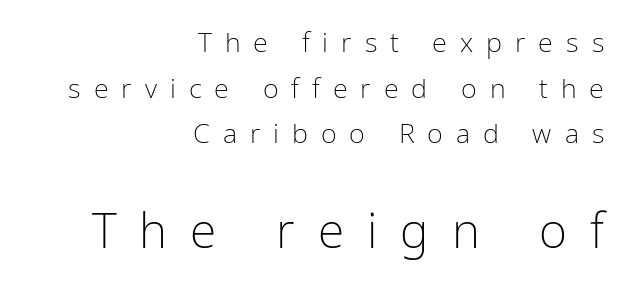
{"serif": "no", "italic": "no", "bold": "no", "weight": "light", "width": "condensed", "stroke_contrast": "low", "x_height": "medium", "monospaced": "no", "underline": "no", "align": "right", "line_spacing": "normal", "line_spacing_ratio": 1.69, "letter_spacing": "wide", "letter_spacing_em": 0.48, "larger_block": "second", "size_ratio": 1.78, "glyph_px": 48}
